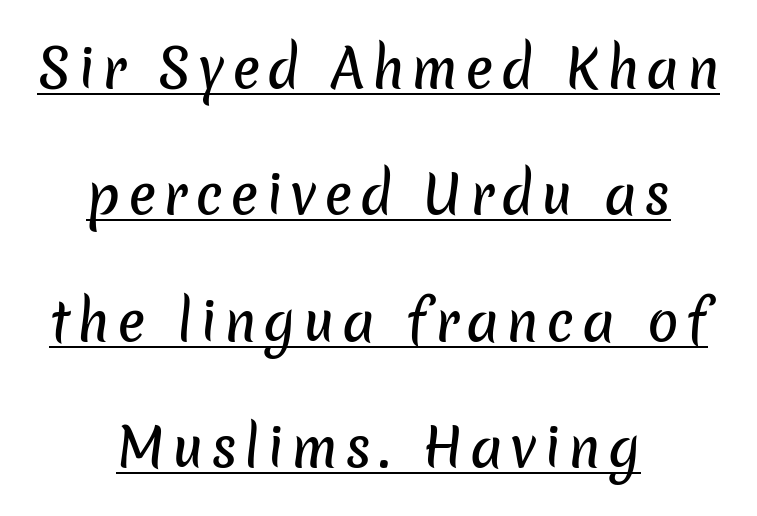
Q: Is the typeface a serif or a sans-serif typeface? A: Sans-serif.
Q: Is the text underlined? A: Yes.
Q: How is the paragraph aligned? A: Centered.
Q: Is the spacing between lines tight, normal or loose? A: Loose.
Q: Width (condensed, normal, or wide)? A: Normal.
Q: Stroke contrast? A: Low.
Q: x-height? A: Medium.
Q: Monospaced? A: No.
